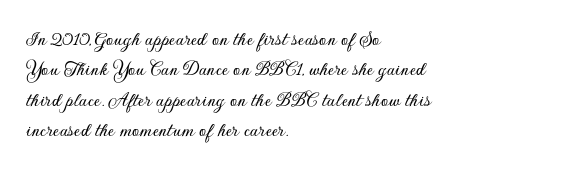
The image shows 21 px text type; set left-aligned, normal line spacing (1.45x), normal letter spacing, not underlined.
